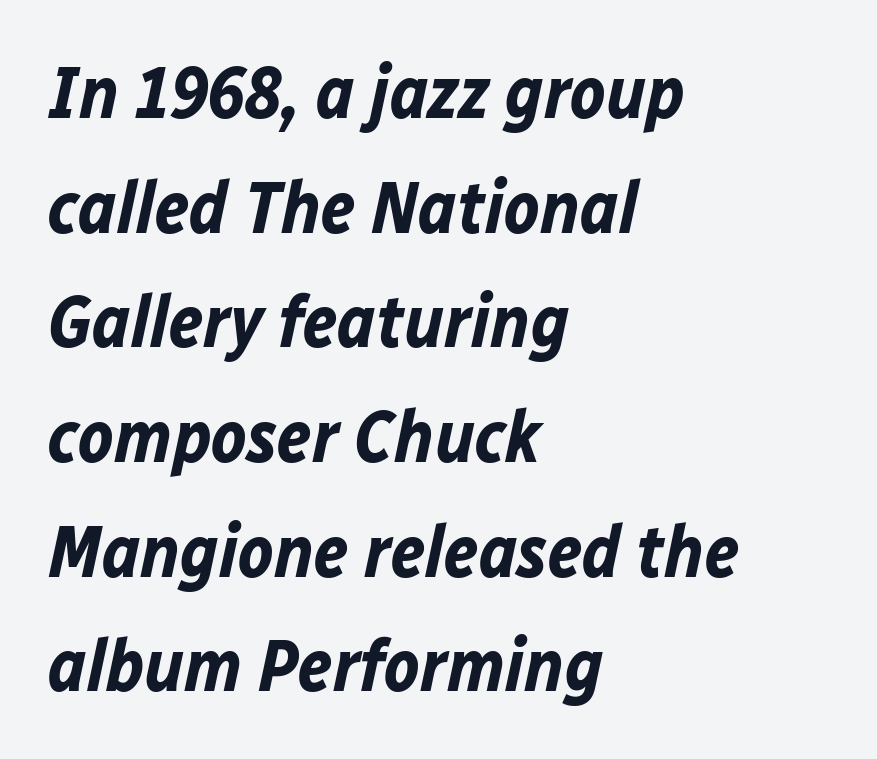
The image shows 74 px bold type, italic (leaning right); set left-aligned, normal line spacing (1.55x), normal letter spacing, not underlined; low stroke contrast and a medium x-height.
